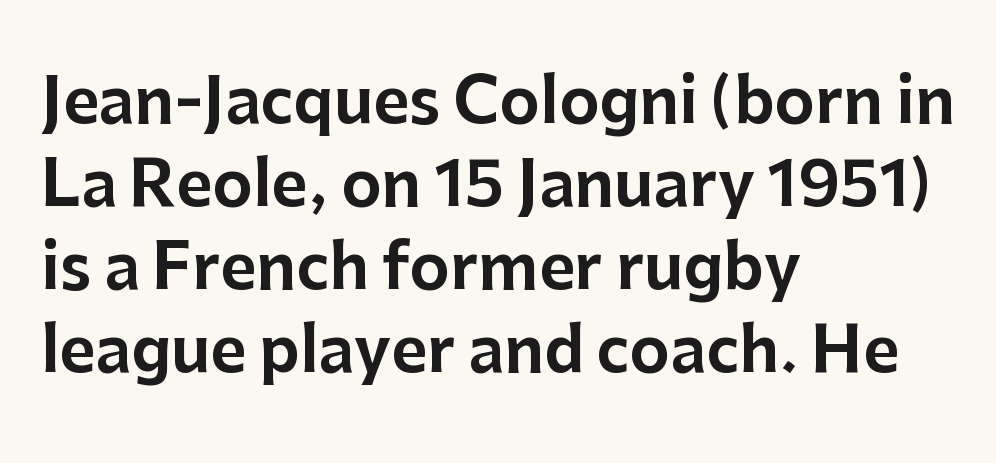
The image shows 62 px sans-serif type, upright; set left-aligned, normal line spacing (1.34x), normal letter spacing, not underlined; low stroke contrast and a medium x-height.
